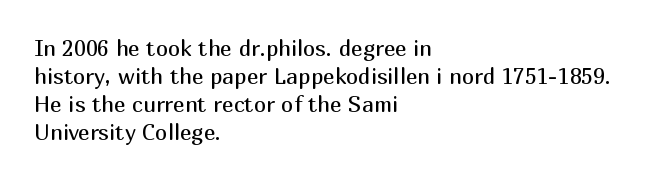
{"italic": "no", "bold": "no", "underline": "no", "align": "left", "line_spacing": "normal", "line_spacing_ratio": 1.27, "letter_spacing": "normal", "letter_spacing_em": 0.0, "glyph_px": 22}
